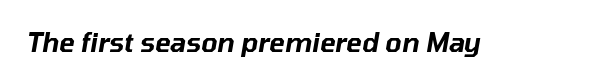
Q: Is the text italic (slanted)? A: Yes, it leans right by about 10 degrees.
Q: Is the text underlined? A: No.
Q: Is the spacing between letters normal or unusually wide? A: Normal.
